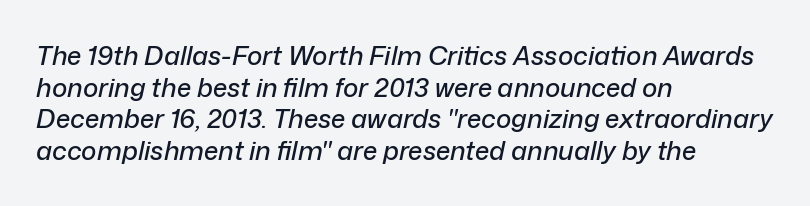
{"italic": "yes", "lean": "right", "slant_degrees": 12, "underline": "no", "align": "left", "line_spacing_ratio": 1.22, "letter_spacing": "normal", "letter_spacing_em": 0.0, "glyph_px": 26}
